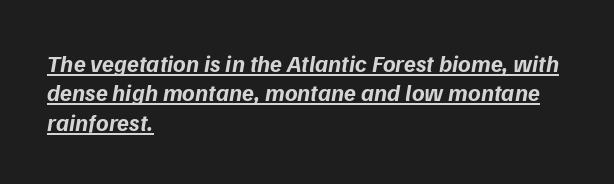
The image shows 24 px bold type; set left-aligned, line spacing 1.22x, normal letter spacing, underlined.
